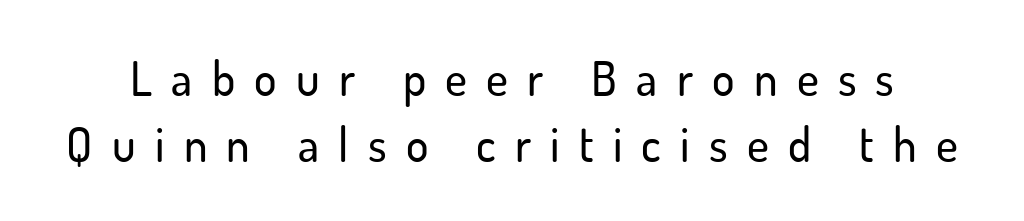
The string is rendered with underlining switched off. Whoever set this chose a conventional vertical rhythm. Regarding serifs, this sample does without them. The type is letterspaced generously, with wide tracking. Notice how the stems are strictly vertical — no italics here. Is this a fixed-width face? No — the glyphs have proportional, varying widths.
